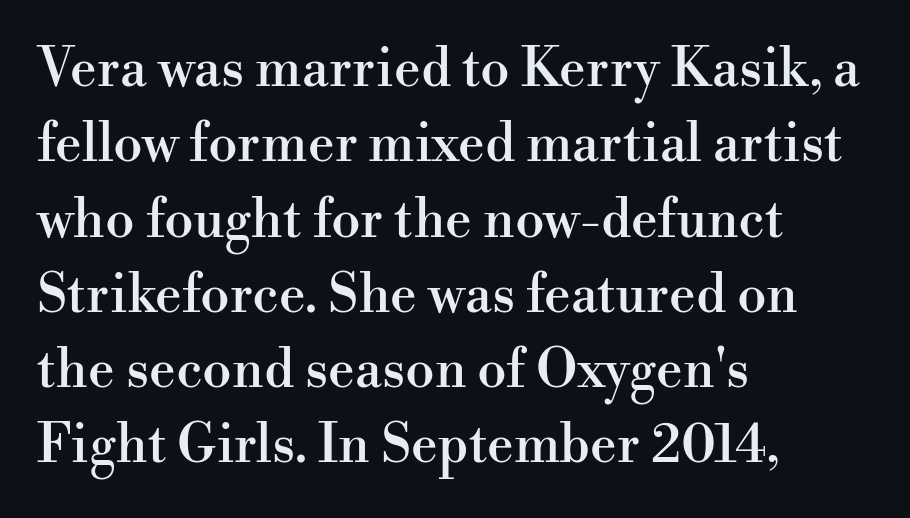
The image shows 53 px serif type, upright; set left-aligned, normal line spacing (1.42x), normal letter spacing, not underlined; high stroke contrast and a small x-height.
